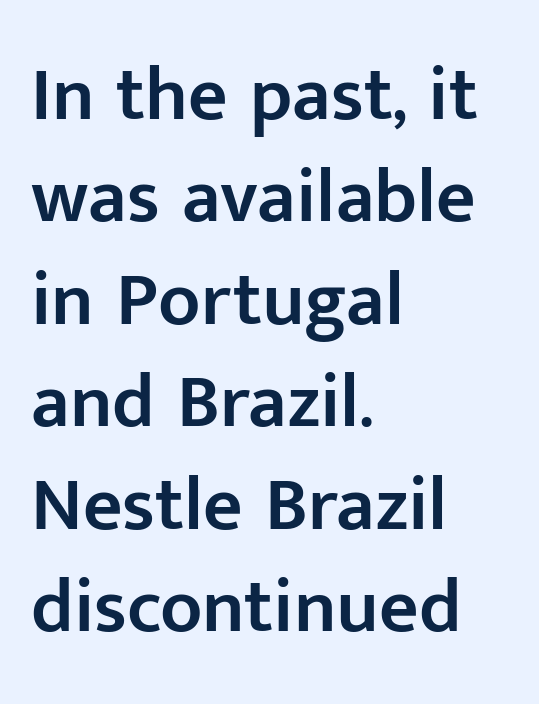
{"serif": "no", "italic": "no", "bold": "semi", "weight": "semibold", "width": "normal", "stroke_contrast": "low", "x_height": "medium", "monospaced": "no", "underline": "no", "align": "left", "line_spacing": "normal", "line_spacing_ratio": 1.33, "letter_spacing": "normal", "letter_spacing_em": 0.0, "glyph_px": 77}
